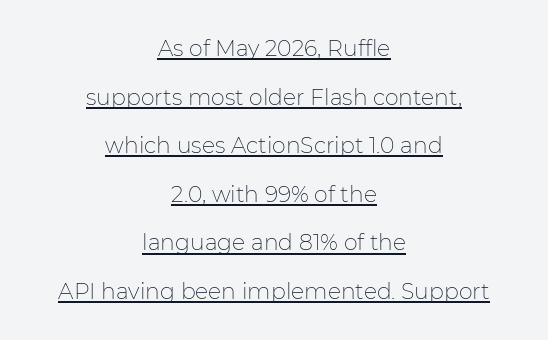
Q: Is the text bold? A: No.
Q: Is the text italic (slanted)? A: No, it is upright.
Q: Is the text underlined? A: Yes.
Q: How is the paragraph aligned? A: Centered.
Q: Is the spacing between letters normal or unusually wide? A: Normal.
Q: Is the spacing between lines tight, normal or loose? A: Loose.
